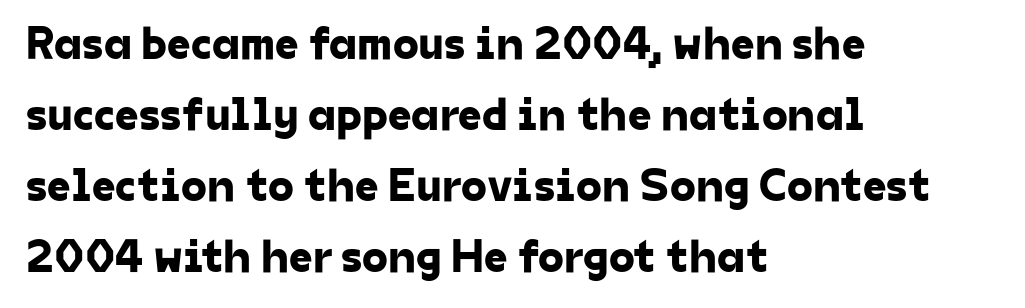
The image shows 47 px sans-serif type; set left-aligned, normal line spacing (1.51x), normal letter spacing, not underlined; low stroke contrast and a medium x-height.
